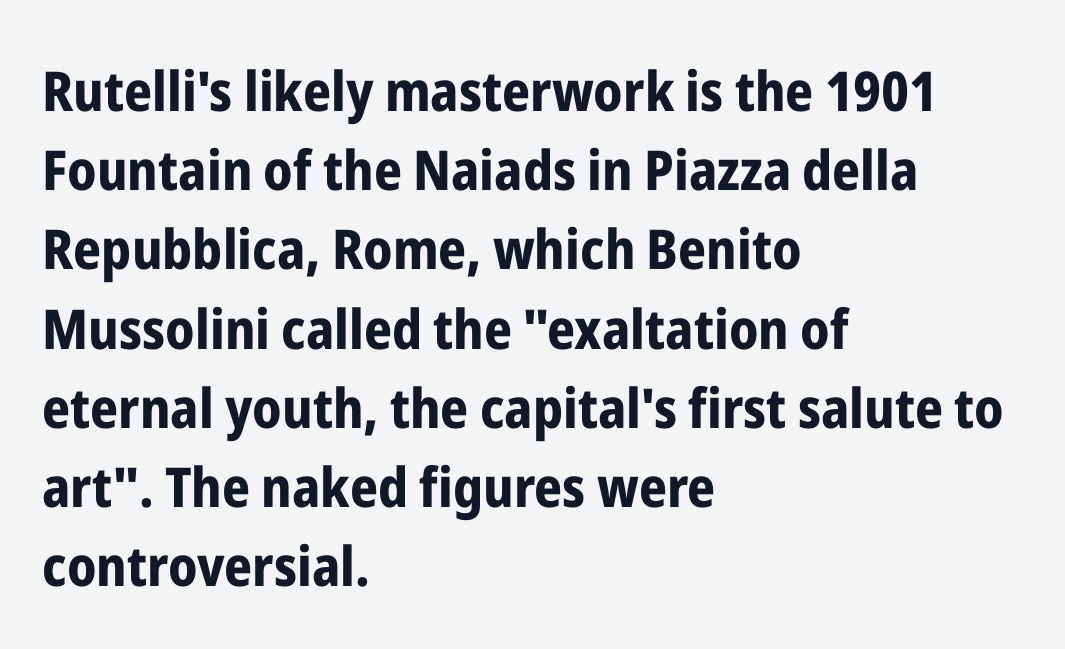
Students, observe: this is what conventionally led text looks like. Nothing sits at the stroke ends, so this counts as sans-serif. The tracking reads as untouched default to a designer's eye. Decoration check: the copy has no underline. A classic flush-left, rag-right setting is used for this passage. Nope, not italic — everything's standing straight.
